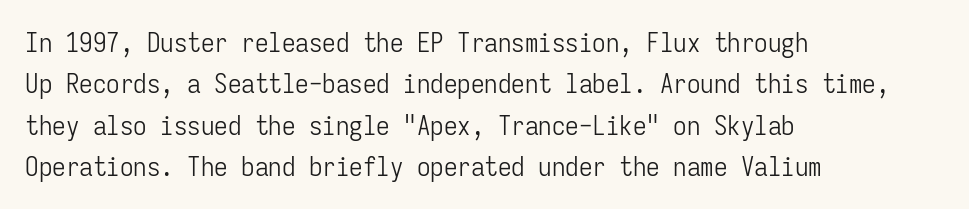
{"italic": "no", "bold": "no", "underline": "no", "align": "left", "line_spacing": "normal", "line_spacing_ratio": 1.53, "letter_spacing": "normal", "letter_spacing_em": 0.0, "glyph_px": 27}
